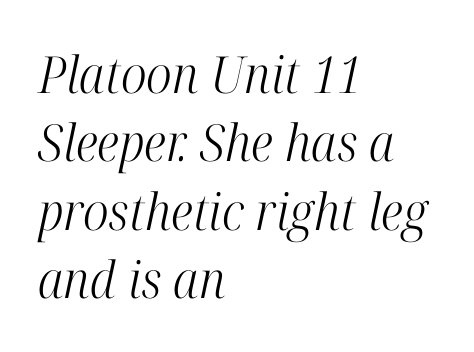
The image shows 51 px light, condensed serif type, italic (leaning right); set left-aligned, normal line spacing (1.34x), normal letter spacing, not underlined; high stroke contrast and a medium x-height.
